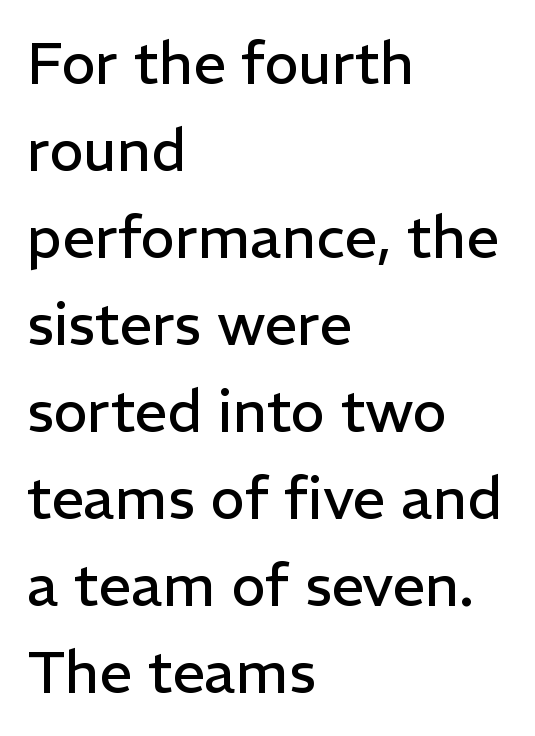
Q: Is the text bold? A: No.
Q: Is the text italic (slanted)? A: No, it is upright.
Q: Is the typeface a serif or a sans-serif typeface? A: Sans-serif.
Q: Is the text underlined? A: No.
Q: How is the paragraph aligned? A: Left-aligned.
Q: Is the spacing between letters normal or unusually wide? A: Normal.
Q: Is the spacing between lines tight, normal or loose? A: Normal.
Q: Width (condensed, normal, or wide)? A: Normal.
Q: Stroke contrast? A: Low.
Q: x-height? A: Medium.
Q: Monospaced? A: No.
